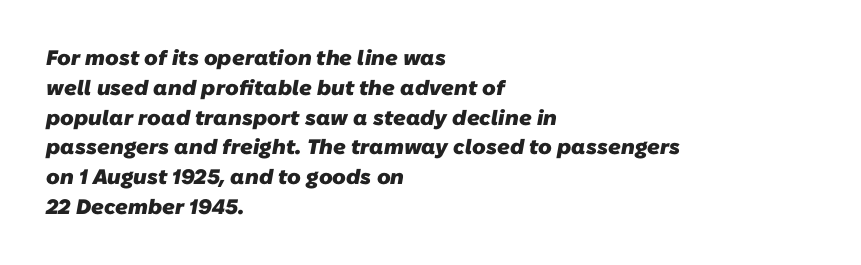
The image shows 21 px bold type; set left-aligned, normal line spacing (1.42x), normal letter spacing, not underlined.
